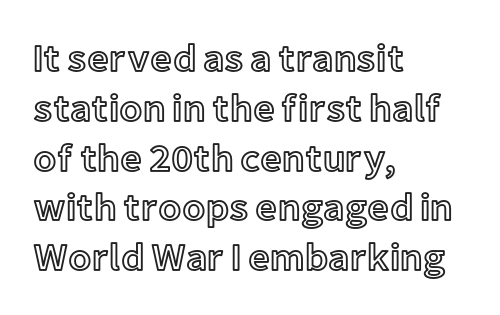
The image shows 38 px text type, upright; set left-aligned, normal line spacing (1.31x), normal letter spacing, not underlined; a medium x-height.
